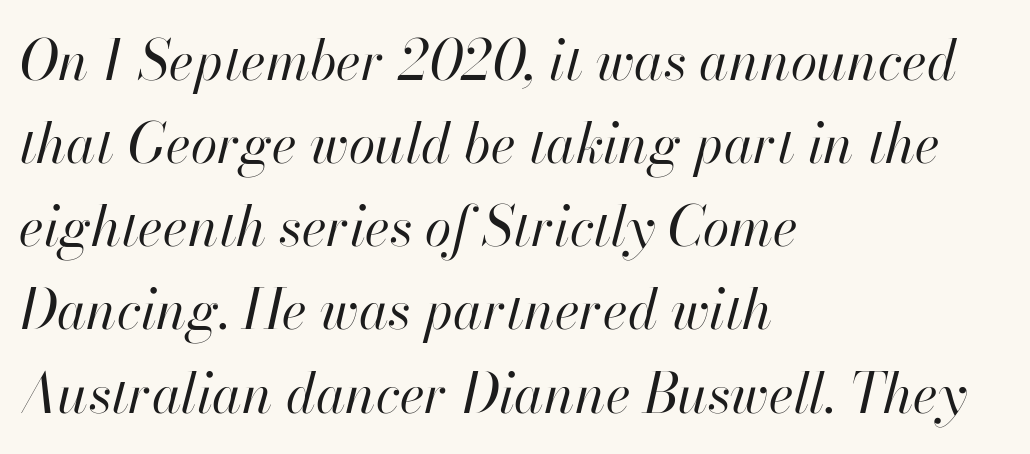
{"italic": "yes", "lean": "right", "slant_degrees": 13, "bold": "no", "weight": "regular", "width": "normal", "stroke_contrast": "high", "x_height": "small", "monospaced": "no", "underline": "no", "align": "left", "line_spacing": "normal", "line_spacing_ratio": 1.54, "letter_spacing": "normal", "letter_spacing_em": 0.0, "glyph_px": 54}
